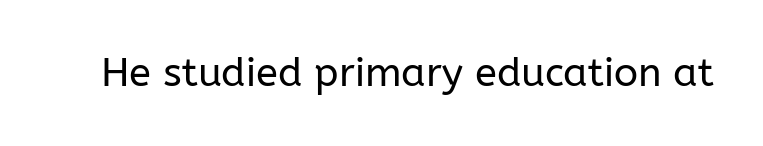
No italicization has been applied; the sample stays upright. The space directly below the letters is spotless. There is no visible air inserted between adjacent glyphs. Is this a heavy cut? Hardly; it is regular or lighter.
